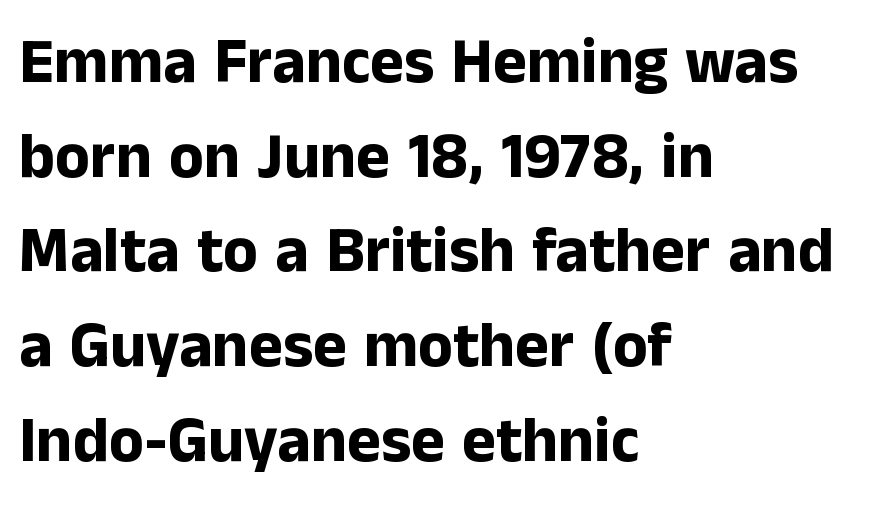
Q: Is the text bold? A: Yes.
Q: Is the text italic (slanted)? A: No, it is upright.
Q: Is the typeface a serif or a sans-serif typeface? A: Sans-serif.
Q: Is the text underlined? A: No.
Q: How is the paragraph aligned? A: Left-aligned.
Q: Is the spacing between letters normal or unusually wide? A: Normal.
Q: Is the spacing between lines tight, normal or loose? A: Normal.
Q: Width (condensed, normal, or wide)? A: Normal.
Q: Stroke contrast? A: Low.
Q: x-height? A: Medium.
Q: Monospaced? A: No.
